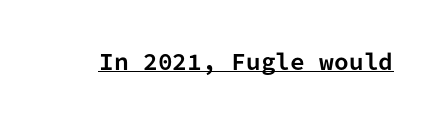
{"italic": "no", "bold": "yes", "underline": "yes", "letter_spacing": "normal", "letter_spacing_em": 0.0, "glyph_px": 21}
